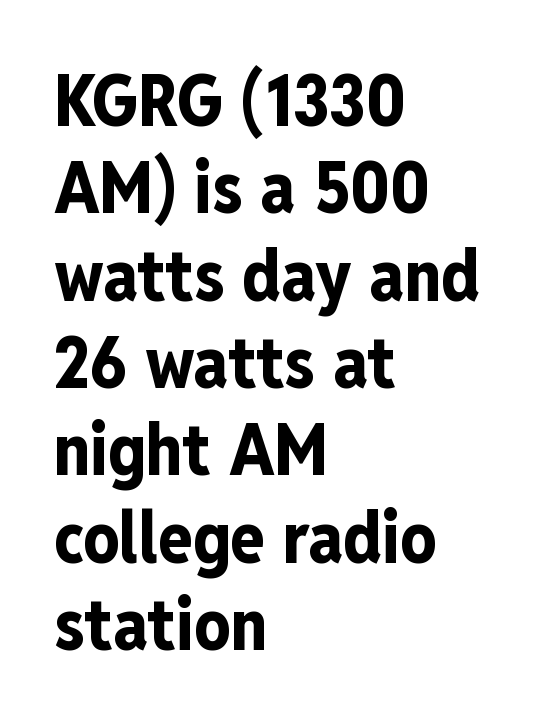
Q: Is the text bold? A: Yes.
Q: Is the text italic (slanted)? A: No, it is upright.
Q: Is the typeface a serif or a sans-serif typeface? A: Sans-serif.
Q: Is the text underlined? A: No.
Q: How is the paragraph aligned? A: Left-aligned.
Q: Is the spacing between letters normal or unusually wide? A: Normal.
Q: Width (condensed, normal, or wide)? A: Condensed.
Q: Stroke contrast? A: Low.
Q: x-height? A: Medium.
Q: Monospaced? A: No.
